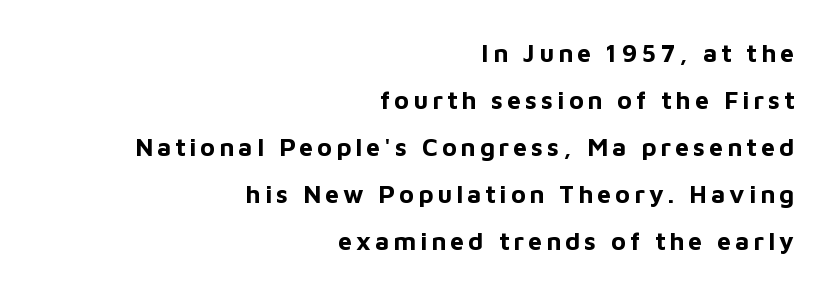
The gap between lines stays unmarked. Teacher's note: observe the even right margin — that is flush-right alignment. Compared with an ordinary text face, these strokes are far heavier — a full bold. This is the regular roman posture of the typeface.
